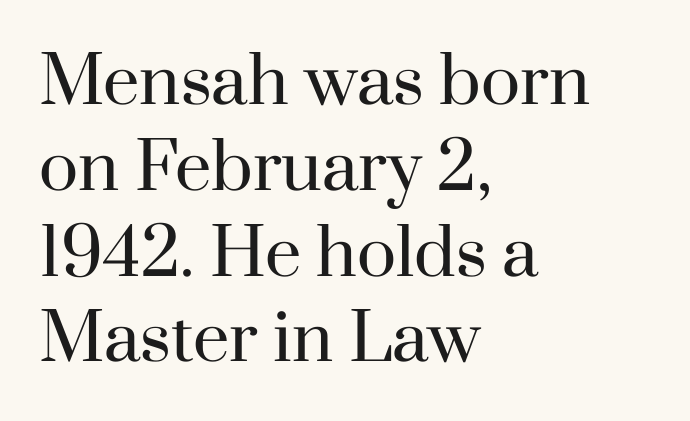
Old-style or modern, the face here clearly has serifs. Counters stay open thanks to moderate or lighter strokes. These lines are set flush left with a ragged right edge. Spacing between characters is what you'd get straight out of the box. Leading: standard.
